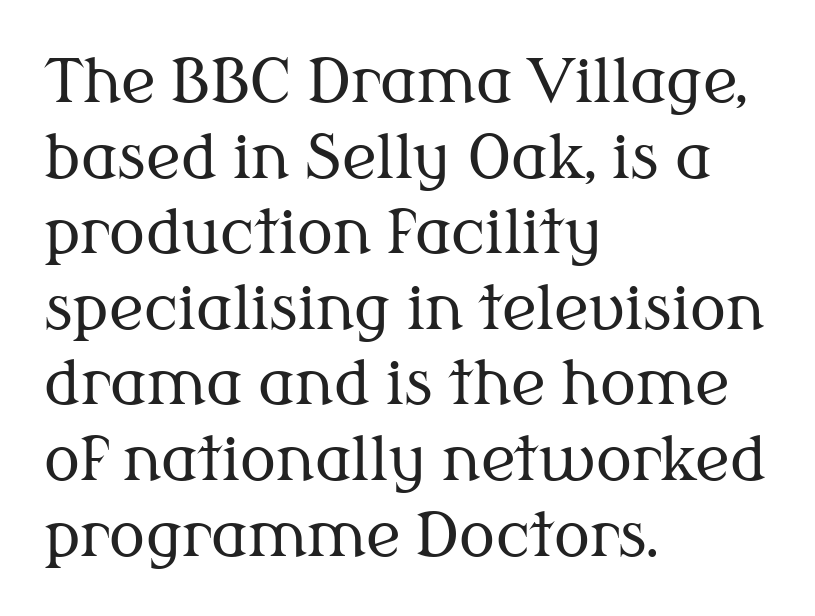
{"serif": "yes", "italic": "no", "bold": "no", "weight": "regular", "width": "normal", "stroke_contrast": "medium", "x_height": "medium", "monospaced": "no", "underline": "no", "align": "left", "line_spacing": "normal", "line_spacing_ratio": 1.26, "letter_spacing": "normal", "letter_spacing_em": 0.0, "glyph_px": 60}
